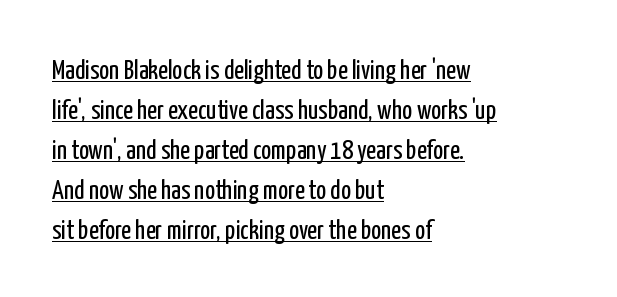
Q: Is the text bold? A: No.
Q: Is the text italic (slanted)? A: No, it is upright.
Q: Is the text underlined? A: Yes.
Q: How is the paragraph aligned? A: Left-aligned.
Q: Is the spacing between letters normal or unusually wide? A: Normal.
Q: Is the spacing between lines tight, normal or loose? A: Normal.
